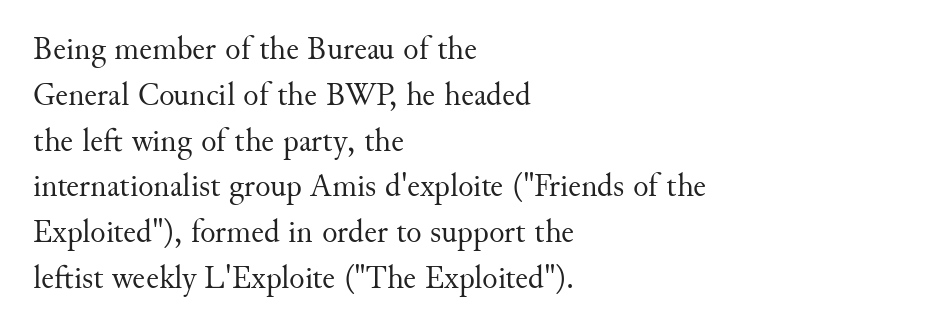
{"serif": "yes", "italic": "no", "bold": "no", "weight": "regular", "width": "normal", "stroke_contrast": "medium", "x_height": "small", "monospaced": "no", "underline": "no", "align": "left", "line_spacing": "normal", "line_spacing_ratio": 1.43, "letter_spacing": "normal", "letter_spacing_em": 0.0, "glyph_px": 32}
